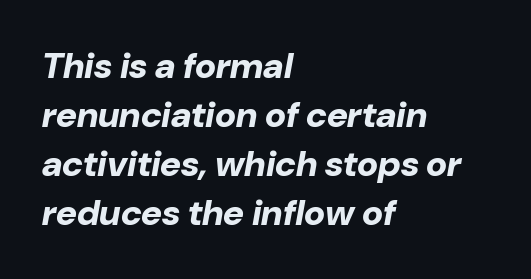
Summary of vertical rhythm: regular, with standard interline spacing. Rendered with sloped, italic letterforms. This is heavy type, rendered in bold. The passage is arranged the way most books set body copy — flush left. Tracking value appears to be zero — textbook default spacing.
